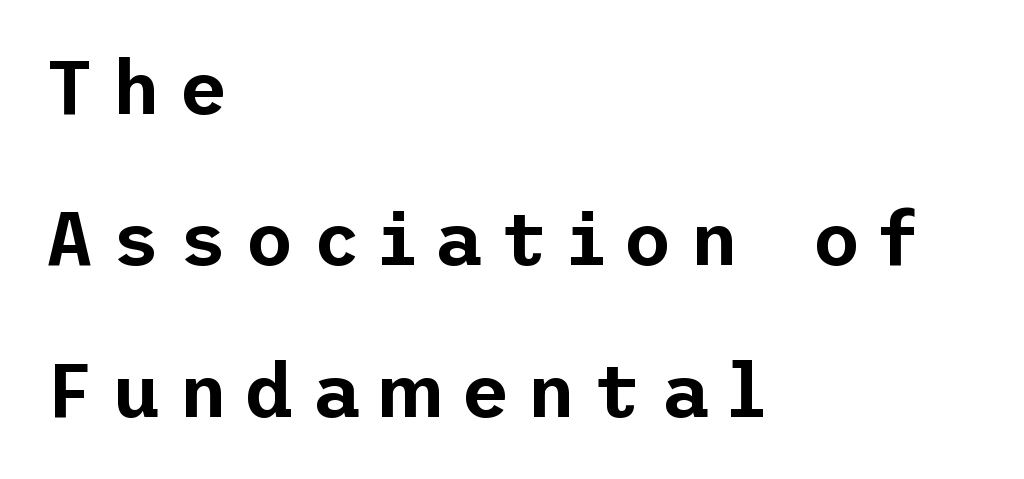
{"serif": "no", "italic": "no", "width": "normal", "stroke_contrast": "low", "x_height": "medium", "underline": "no", "align": "left", "line_spacing": "loose", "line_spacing_ratio": 2.02, "letter_spacing": "wide", "letter_spacing_em": 0.24, "glyph_px": 75}
